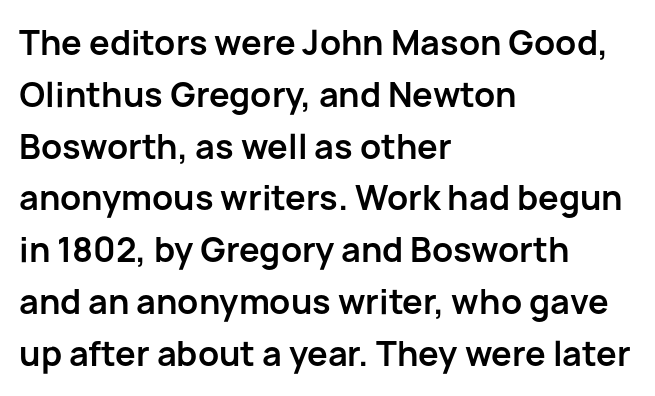
The image shows 33 px bold sans-serif type, upright; set left-aligned, normal line spacing (1.57x), normal letter spacing, not underlined; low stroke contrast and a medium x-height.
